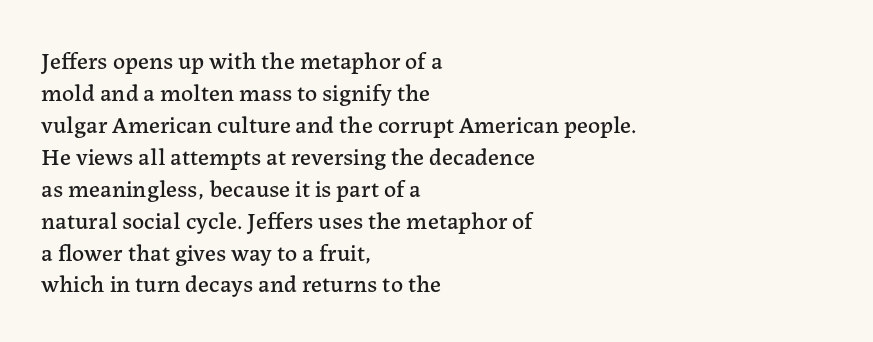
Q: Is the text italic (slanted)? A: No, it is upright.
Q: Is the text underlined? A: No.
Q: How is the paragraph aligned? A: Left-aligned.
Q: Is the spacing between letters normal or unusually wide? A: Normal.
Q: Is the spacing between lines tight, normal or loose? A: Normal.
